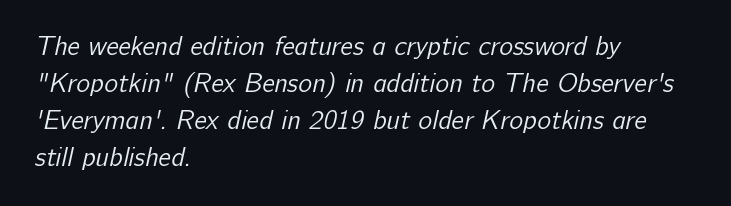
The image shows 26 px text type; set left-aligned, normal line spacing (1.42x), normal letter spacing, not underlined.
